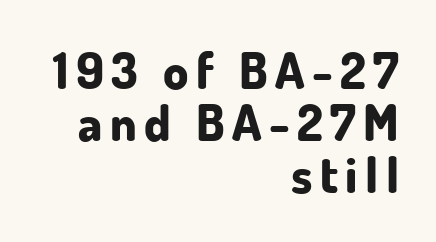
Q: Is the text bold? A: Yes.
Q: Is the text italic (slanted)? A: No, it is upright.
Q: Is the typeface a serif or a sans-serif typeface? A: Sans-serif.
Q: Is the text underlined? A: No.
Q: How is the paragraph aligned? A: Right-aligned.
Q: Is the spacing between lines tight, normal or loose? A: Tight.
Q: Width (condensed, normal, or wide)? A: Normal.
Q: Stroke contrast? A: Low.
Q: x-height? A: Small.
Q: Monospaced? A: No.
